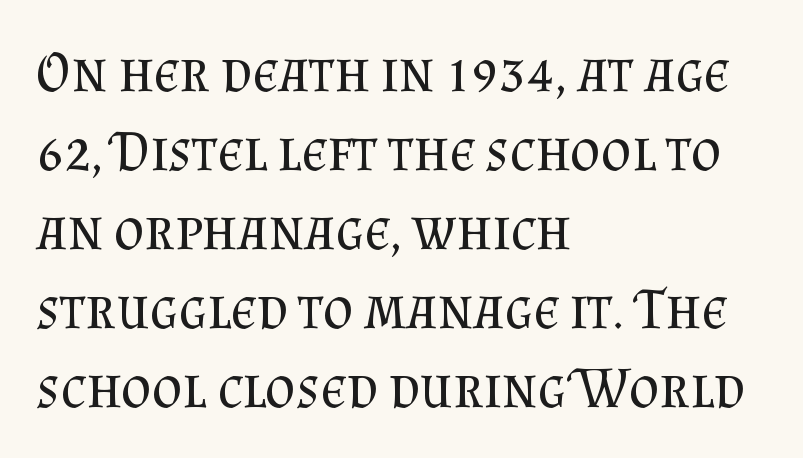
{"serif": "yes", "italic": "no", "bold": "no", "weight": "regular", "width": "normal", "stroke_contrast": "medium", "x_height": "small", "monospaced": "no", "underline": "no", "align": "left", "line_spacing": "normal", "line_spacing_ratio": 1.36, "letter_spacing": "normal", "letter_spacing_em": 0.0, "glyph_px": 58}
